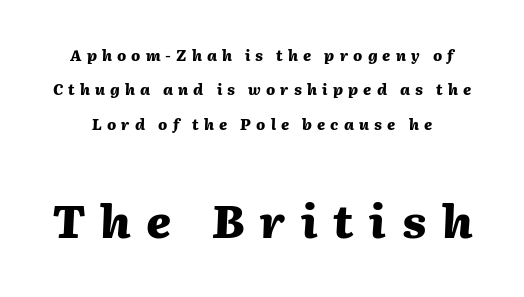
This rendering widens character spacing well past its baseline value. Students, this is bold: see how much ink each stroke carries. Note the varied advance widths — an 'i' is clearly narrower than an 'm'. Visually, the bottom section dominates because its glyphs are scaled up. The strip under each line holds only bare page. You could fit nearly another row in the gap between these rows.
